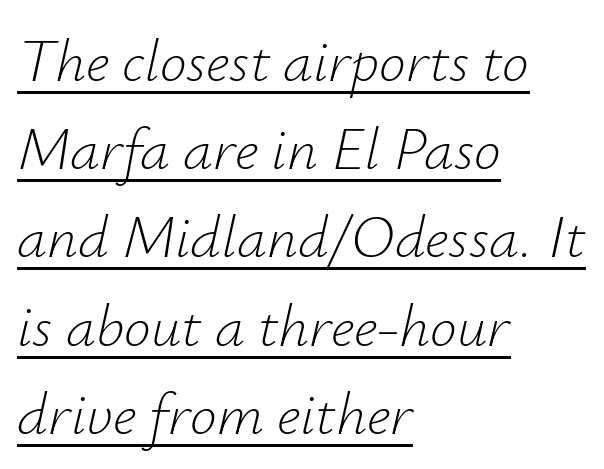
Q: Is the text bold? A: No.
Q: Is the text italic (slanted)? A: Yes, it leans right by about 12 degrees.
Q: Is the text underlined? A: Yes.
Q: How is the paragraph aligned? A: Left-aligned.
Q: Is the spacing between letters normal or unusually wide? A: Normal.
Q: Is the spacing between lines tight, normal or loose? A: Normal.
Q: Width (condensed, normal, or wide)? A: Normal.
Q: Stroke contrast? A: Low.
Q: x-height? A: Small.
Q: Monospaced? A: No.
